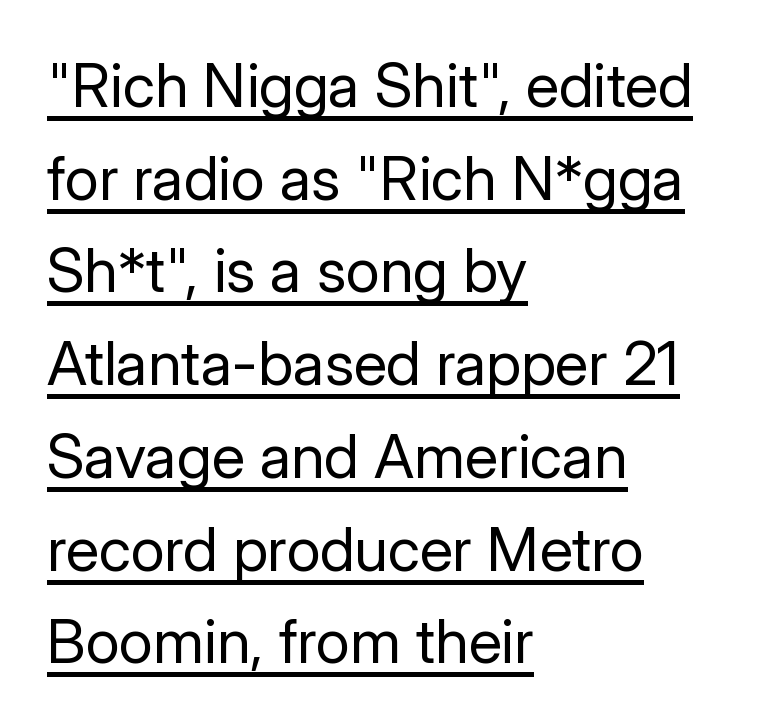
Q: Is the text bold? A: No.
Q: Is the text italic (slanted)? A: No, it is upright.
Q: Is the typeface a serif or a sans-serif typeface? A: Sans-serif.
Q: Is the text underlined? A: Yes.
Q: How is the paragraph aligned? A: Left-aligned.
Q: Is the spacing between letters normal or unusually wide? A: Normal.
Q: Is the spacing between lines tight, normal or loose? A: Normal.
Q: Width (condensed, normal, or wide)? A: Normal.
Q: Stroke contrast? A: Low.
Q: x-height? A: Medium.
Q: Monospaced? A: No.
